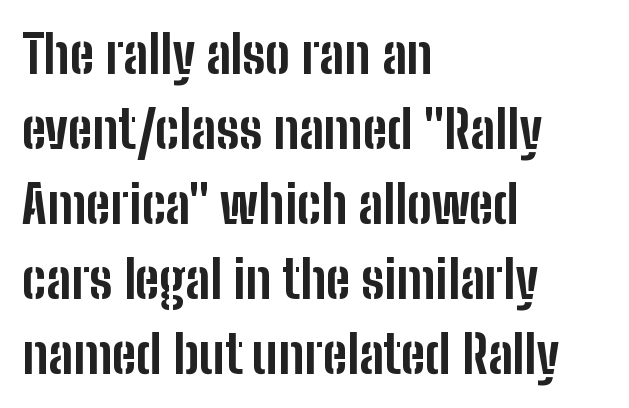
Q: Is the text bold? A: Yes.
Q: Is the text italic (slanted)? A: No, it is upright.
Q: Is the typeface a serif or a sans-serif typeface? A: Sans-serif.
Q: Is the text underlined? A: No.
Q: How is the paragraph aligned? A: Left-aligned.
Q: Is the spacing between letters normal or unusually wide? A: Normal.
Q: Is the spacing between lines tight, normal or loose? A: Normal.
Q: Width (condensed, normal, or wide)? A: Condensed.
Q: Stroke contrast? A: Low.
Q: x-height? A: Medium.
Q: Monospaced? A: No.
